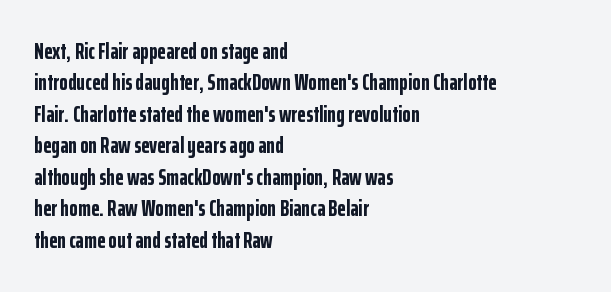
Q: Is the text bold? A: Yes.
Q: Is the text italic (slanted)? A: No, it is upright.
Q: Is the text underlined? A: No.
Q: How is the paragraph aligned? A: Left-aligned.
Q: Is the spacing between letters normal or unusually wide? A: Normal.
Q: Is the spacing between lines tight, normal or loose? A: Normal.
